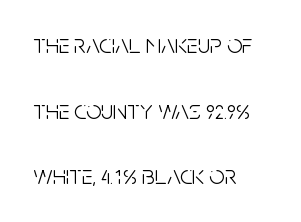
Posture: upright roman. Caption: standard tracking, unaltered. Nobody drew a line under any word here. The block of text is sparse from top to bottom, with ample space between rows. Weight: in the light-to-regular range.
